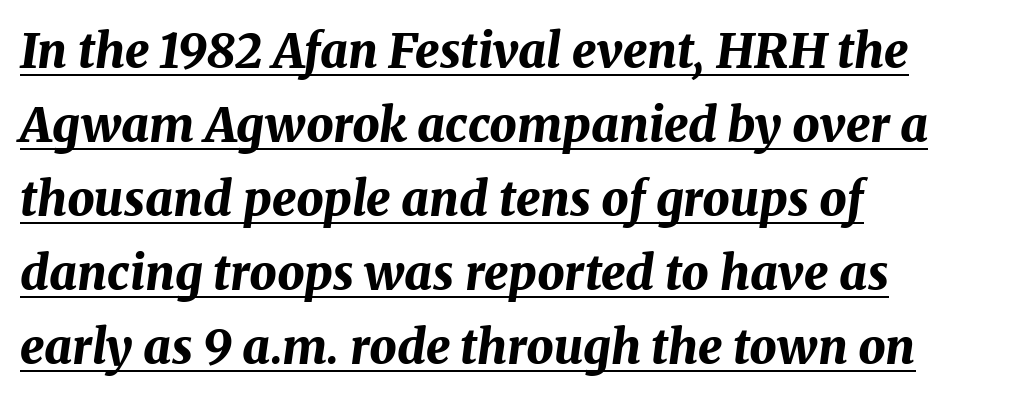
Between one letter and the next there's only the usual sliver of space. Each letter keeps its own natural width here, so spacing adapts to shape. A dark, heavy texture on the line: the type is bold. If you drew a ruler down the left edge, every line would touch it.
